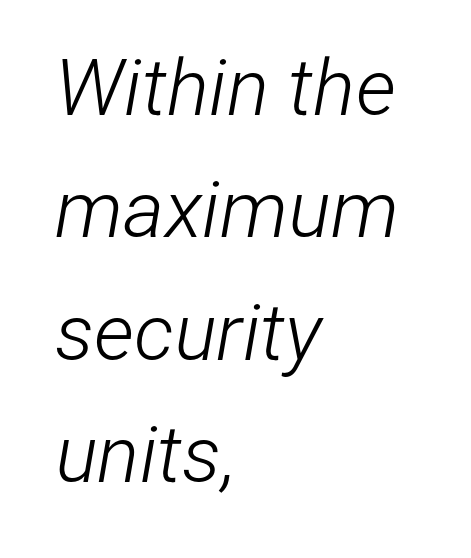
Q: Is the text bold? A: No.
Q: Is the text italic (slanted)? A: Yes, it leans right by about 12 degrees.
Q: Is the text underlined? A: No.
Q: How is the paragraph aligned? A: Left-aligned.
Q: Is the spacing between letters normal or unusually wide? A: Normal.
Q: Is the spacing between lines tight, normal or loose? A: Normal.
Q: Width (condensed, normal, or wide)? A: Condensed.
Q: Stroke contrast? A: Low.
Q: x-height? A: Medium.
Q: Monospaced? A: No.
